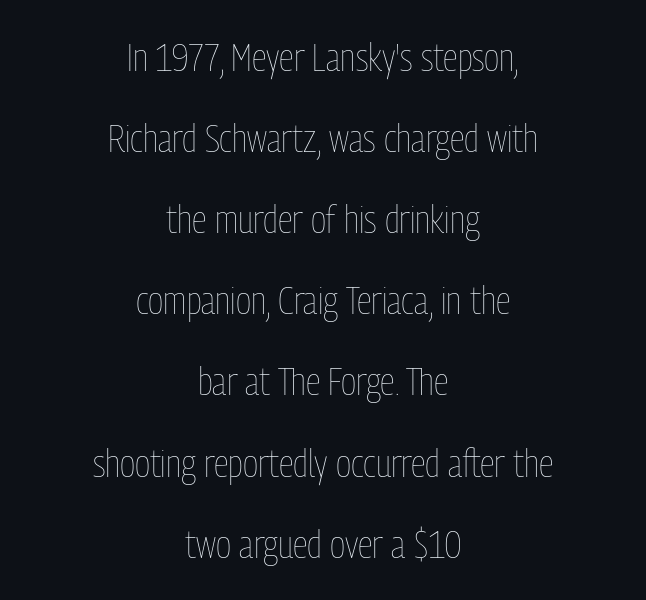
{"italic": "no", "bold": "no", "weight": "thin", "width": "condensed", "stroke_contrast": "low", "x_height": "medium", "monospaced": "no", "underline": "no", "align": "center", "line_spacing": "loose", "line_spacing_ratio": 2.08, "letter_spacing": "normal", "letter_spacing_em": 0.0, "glyph_px": 39}
